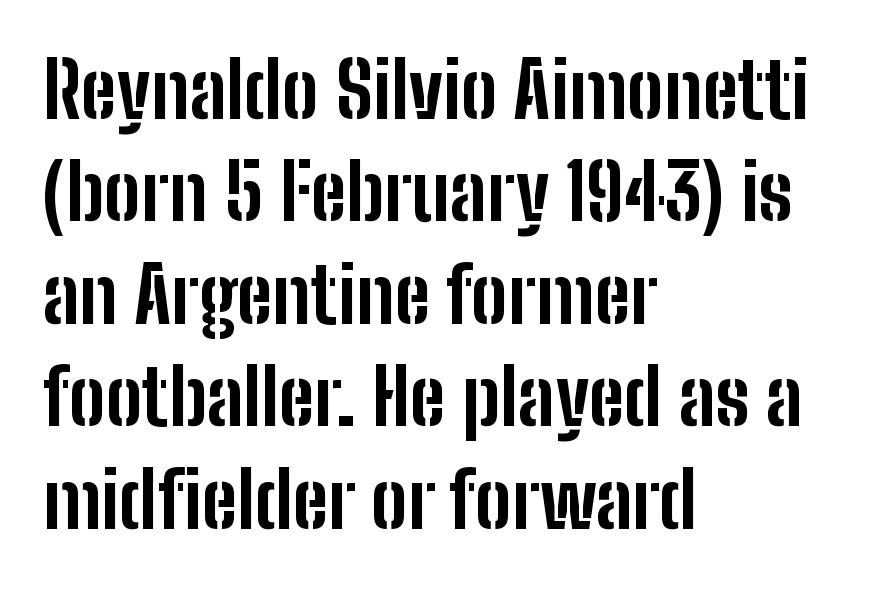
The image shows 77 px bold, condensed sans-serif type, upright; set left-aligned, normal line spacing (1.33x), normal letter spacing, not underlined; low stroke contrast and a medium x-height.
